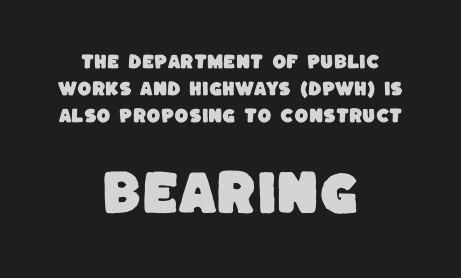
The image shows 48 px sans-serif type; set centered, normal line spacing (1.68x), normal letter spacing, not underlined; the second (bottom) block is 3.0x larger; low stroke contrast and a large x-height.
